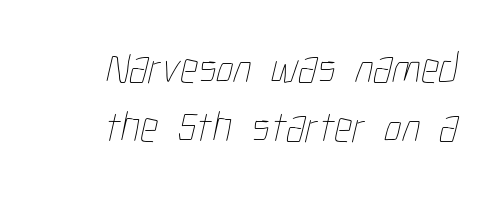
Vertical spacing — default. Think of a printed novel: that variable character pitch is what you see here. The passage shown is not underscored anywhere. The font sits on the lighter half of the weight spectrum, regular included. Is the letter spacing exaggerated? No — it looks like the ordinary default.
